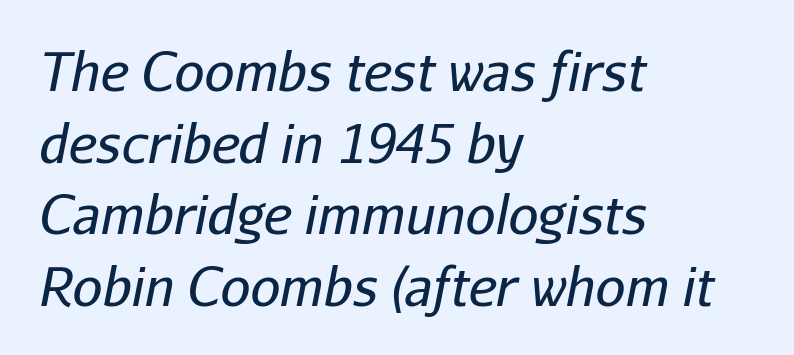
Q: Is the text bold? A: No.
Q: Is the text italic (slanted)? A: Yes, it leans right by about 11 degrees.
Q: Is the text underlined? A: No.
Q: How is the paragraph aligned? A: Left-aligned.
Q: Is the spacing between letters normal or unusually wide? A: Normal.
Q: Is the spacing between lines tight, normal or loose? A: Normal.
Q: Width (condensed, normal, or wide)? A: Normal.
Q: Stroke contrast? A: Low.
Q: x-height? A: Medium.
Q: Monospaced? A: No.
